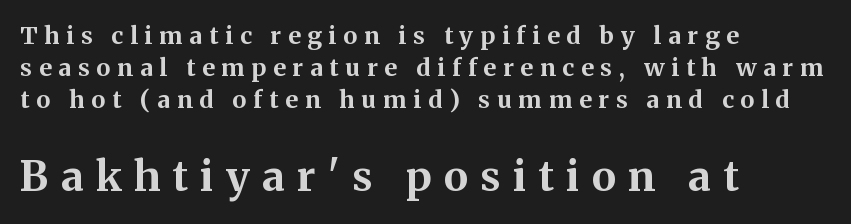
The image shows 42 px bold serif type, upright; set left-aligned, normal line spacing (1.33x), unusually wide letter spacing (+0.29 em), not underlined; the second (bottom) block is 1.75x larger; medium stroke contrast and a medium x-height.
